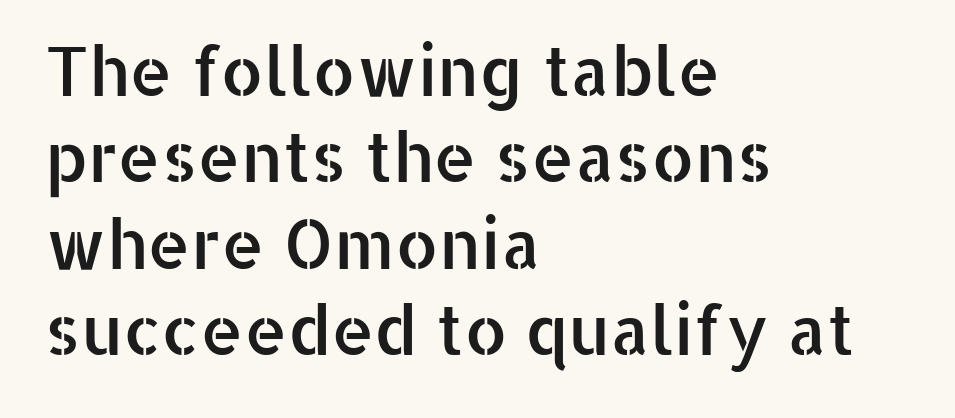
The image shows 68 px sans-serif type, upright; set left-aligned, normal line spacing (1.27x), normal letter spacing, not underlined; low stroke contrast and a medium x-height.
